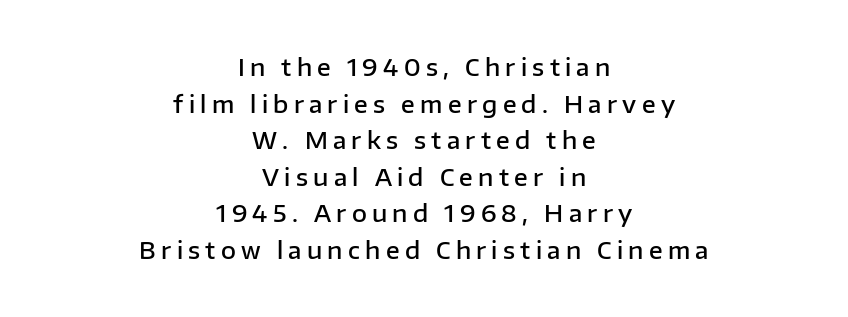
{"italic": "no", "bold": "semi", "underline": "no", "align": "center", "line_spacing": "normal", "line_spacing_ratio": 1.59, "letter_spacing": "wide", "letter_spacing_em": 0.23, "glyph_px": 23}
